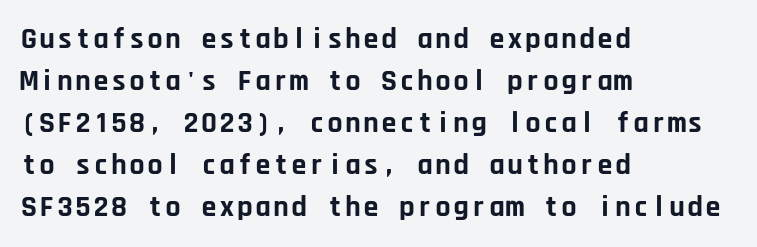
The image shows 30 px bold sans-serif type, upright, monospaced; set left-aligned, normal line spacing (1.4x), normal letter spacing, not underlined; low stroke contrast and a large x-height.
